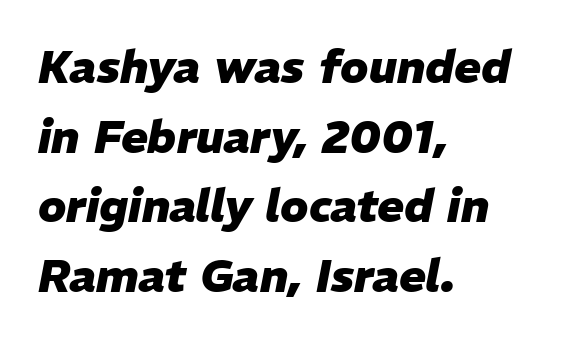
The image shows 45 px heavy type, italic (leaning right); set left-aligned, normal line spacing (1.55x), normal letter spacing, not underlined; low stroke contrast and a medium x-height.
